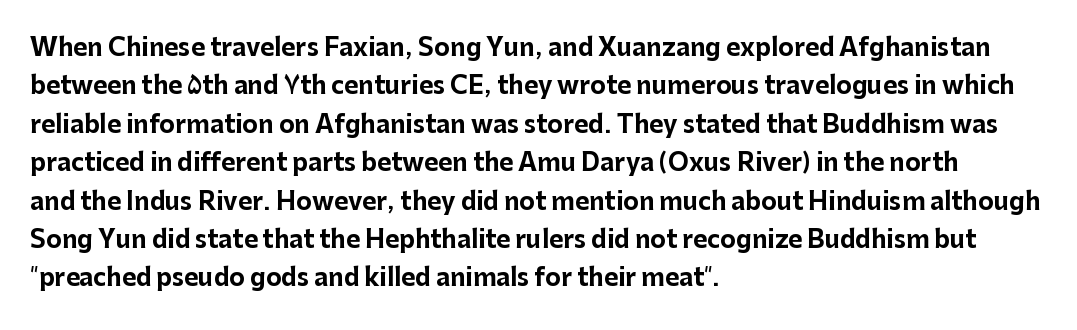
The image shows 24 px bold type, upright; set left-aligned, normal line spacing (1.6x), normal letter spacing, not underlined.
